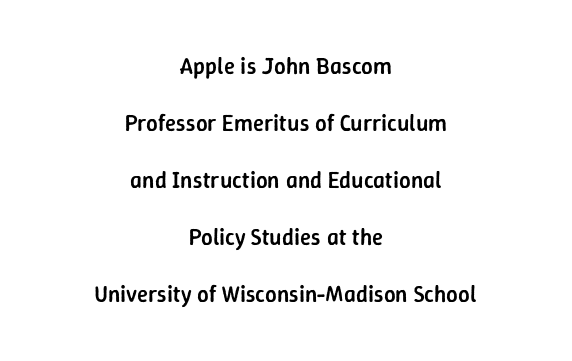
Q: Is the text bold? A: Semi-bold.
Q: Is the text italic (slanted)? A: No, it is upright.
Q: Is the text underlined? A: No.
Q: How is the paragraph aligned? A: Centered.
Q: Is the spacing between letters normal or unusually wide? A: Normal.
Q: Is the spacing between lines tight, normal or loose? A: Loose.
